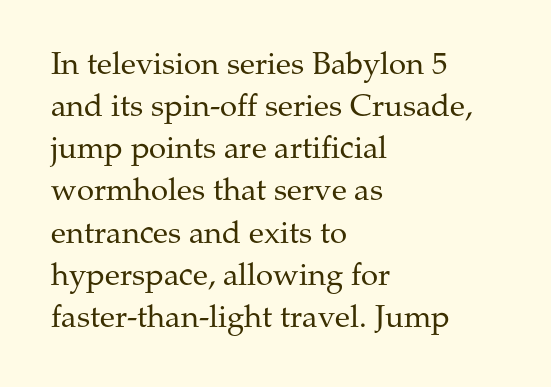
{"serif": "yes", "italic": "no", "bold": "no", "weight": "regular", "width": "normal", "stroke_contrast": "medium", "x_height": "medium", "monospaced": "no", "underline": "no", "align": "left", "line_spacing": "normal", "line_spacing_ratio": 1.36, "letter_spacing": "normal", "letter_spacing_em": 0.0, "glyph_px": 31}
